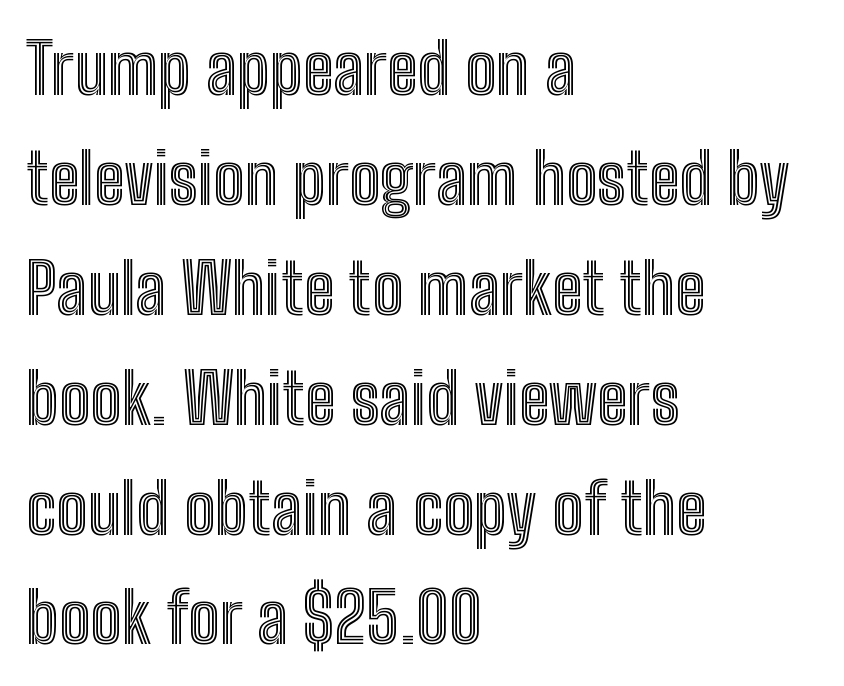
The image shows 70 px condensed type, upright; set left-aligned, normal line spacing (1.57x), normal letter spacing, not underlined; a medium x-height.
